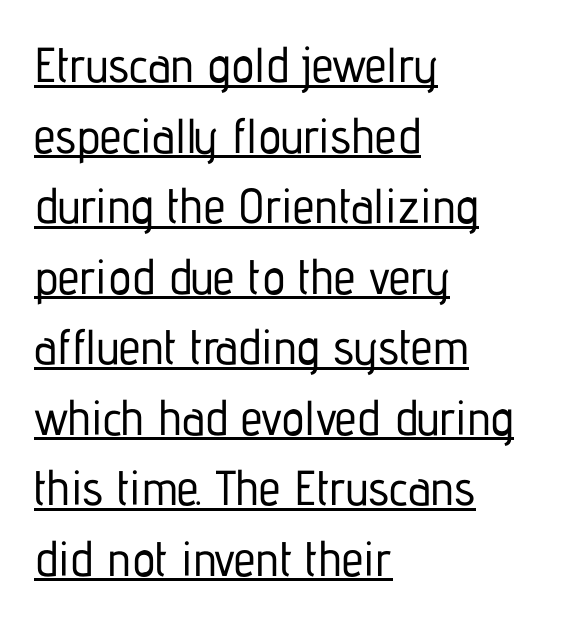
Tracking value appears to be zero — textbook default spacing. Summary of vertical rhythm: regular, with standard interline spacing. Emphasis is given by a line drawn under the lettering. Regarding serifs, this sample does without them. The axis of the letterforms is exactly vertical.
